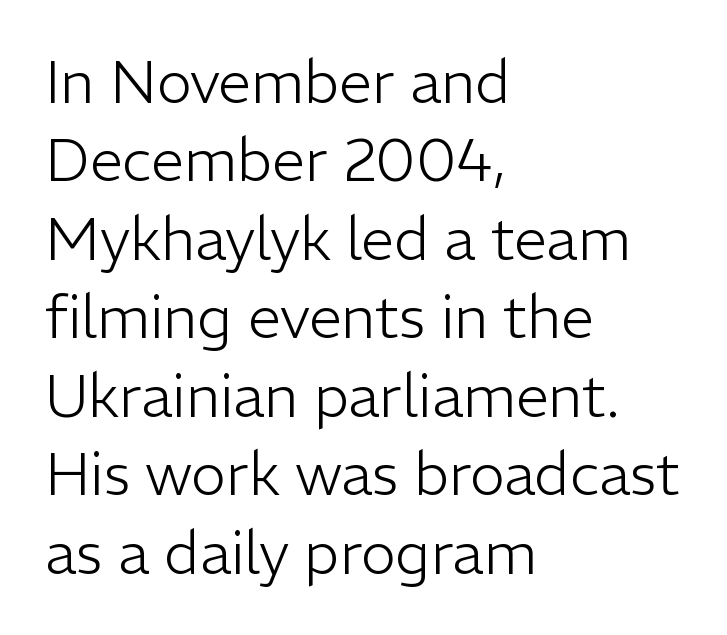
The rendering uses a moderate line-height, typical for paragraphs. What stands out about the letter spacing? Nothing — it is the standard amount. Leftover space on each line is placed entirely after the last word. The passage shown is typed in a proportional face where columns would drift. Posture: vertical. Quick note: underline off.
